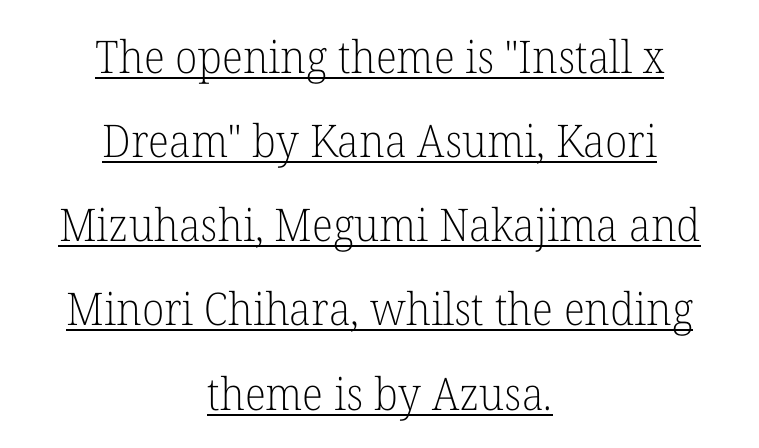
The image shows 45 px light serif type, upright; set centered, line spacing 1.87x, normal letter spacing, underlined; low stroke contrast and a medium x-height.
